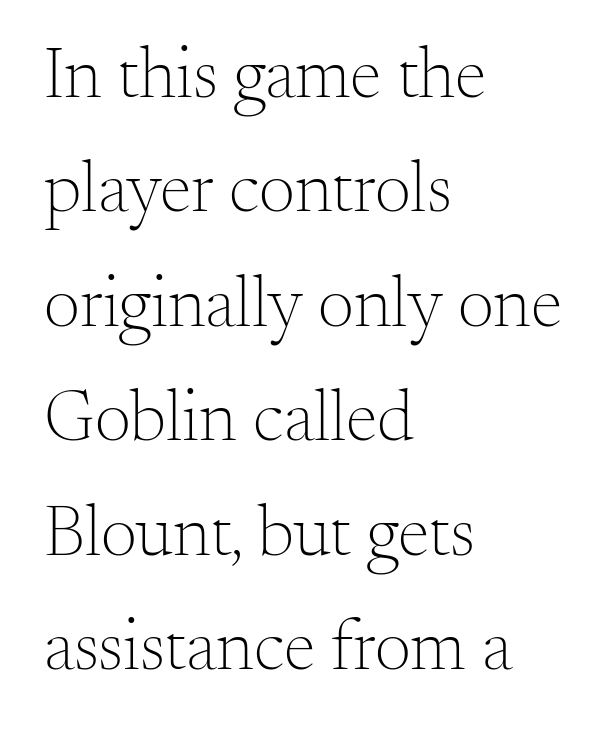
The typesetting does not lean heavy: it is not bold. Visually the block forms a straight wall on the left and a jagged coastline on the right. Quick note: underline off. Vertical strokes here are truly vertical.
